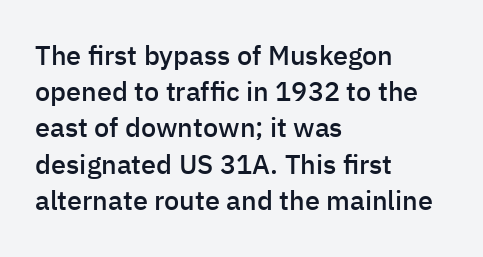
{"italic": "no", "bold": "semi", "underline": "no", "align": "left", "line_spacing": "normal", "line_spacing_ratio": 1.34, "letter_spacing": "normal", "letter_spacing_em": 0.0, "glyph_px": 27}
